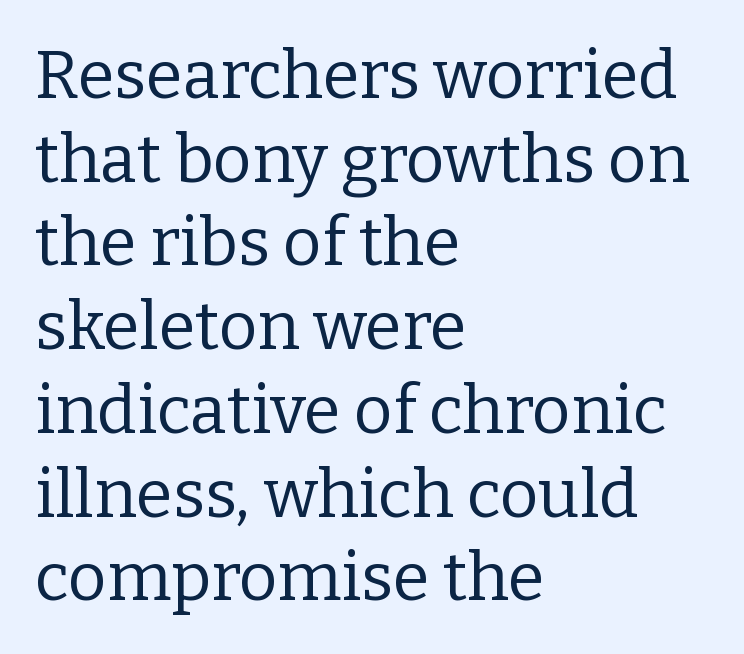
Q: Is the text bold? A: No.
Q: Is the text italic (slanted)? A: No, it is upright.
Q: Is the typeface a serif or a sans-serif typeface? A: Serif.
Q: Is the text underlined? A: No.
Q: How is the paragraph aligned? A: Left-aligned.
Q: Is the spacing between letters normal or unusually wide? A: Normal.
Q: Is the spacing between lines tight, normal or loose? A: Normal.
Q: Width (condensed, normal, or wide)? A: Normal.
Q: Stroke contrast? A: Low.
Q: x-height? A: Medium.
Q: Monospaced? A: No.
